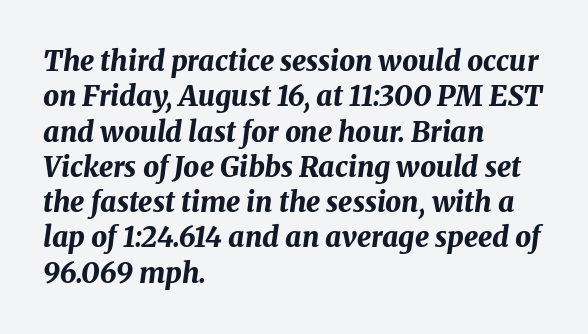
You could not count columns in this text — the font is proportionally spaced. Decoration check: the copy has no underline. The lines in this sample share a left origin and differ only in where they stop. Does extra space separate the letters? No, they use regular spacing. These lines sit exactly where default settings would place them.
